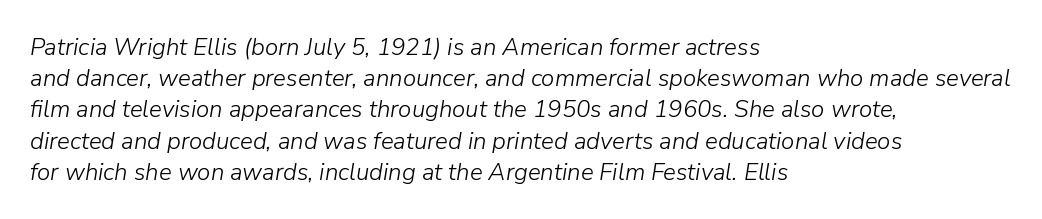
The lines sit at an ordinary, default distance from one another. A clean baseline with only descenders dipping below it. The paragraph has a hard left edge and a soft right edge. The letterforms sit shoulder to shoulder at normal distance. This reads as an unemphasized weight, regular at the heaviest. Italic: yes, the glyphs are oblique.
